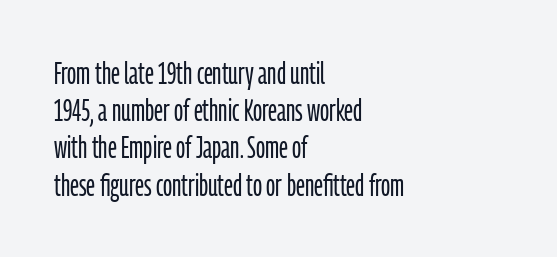
{"serif": "no", "italic": "no", "bold": "no", "weight": "light", "width": "condensed", "stroke_contrast": "low", "x_height": "medium", "monospaced": "no", "underline": "no", "align": "left", "line_spacing_ratio": 1.24, "letter_spacing": "normal", "letter_spacing_em": 0.0, "glyph_px": 30}
